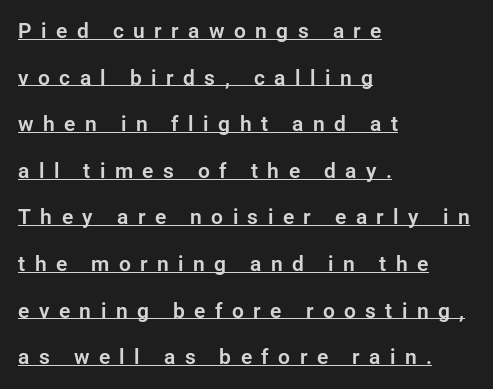
A typesetter would call this heavily tracked-out type. Check the space under the baseline: a stroke is drawn there. Each line starts at the same left margin while the right side varies. Loosely led — the rows are spread out. Every character sits straight up, as roman type does.
